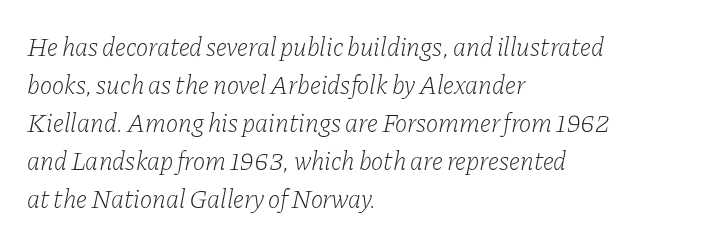
Q: Is the text bold? A: No.
Q: Is the text italic (slanted)? A: Yes, it leans right by about 11 degrees.
Q: Is the text underlined? A: No.
Q: How is the paragraph aligned? A: Left-aligned.
Q: Is the spacing between letters normal or unusually wide? A: Normal.
Q: Is the spacing between lines tight, normal or loose? A: Normal.
